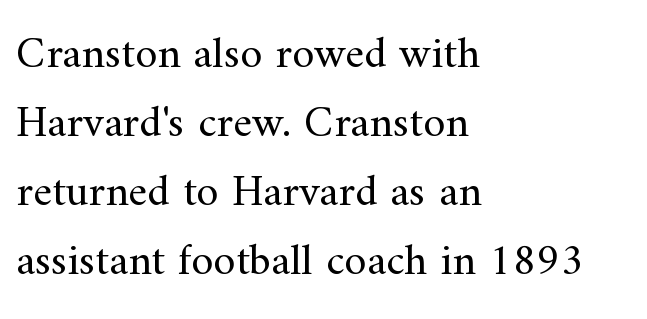
{"serif": "yes", "italic": "no", "bold": "no", "weight": "regular", "width": "normal", "stroke_contrast": "medium", "x_height": "small", "monospaced": "no", "underline": "no", "align": "left", "line_spacing": "normal", "line_spacing_ratio": 1.53, "letter_spacing": "normal", "letter_spacing_em": 0.0, "glyph_px": 45}
